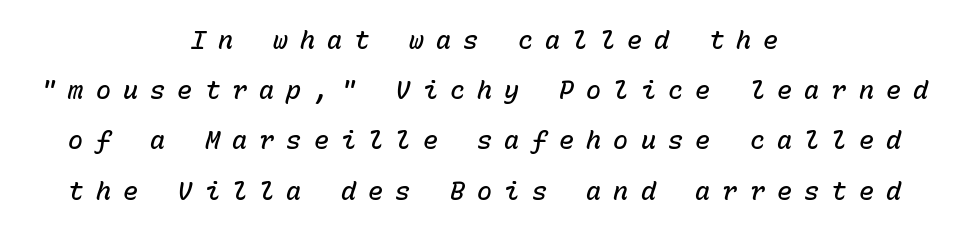
The image shows 25 px text type, italic (leaning right); set centered, loose line spacing (2.01x), unusually wide letter spacing (+0.49 em), not underlined.
